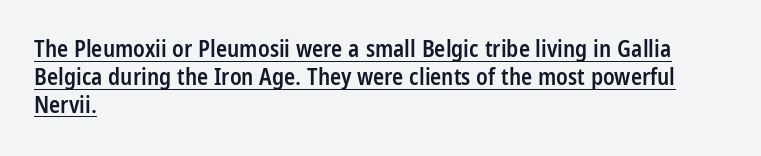
{"italic": "no", "bold": "semi", "underline": "yes", "align": "left", "line_spacing_ratio": 1.21, "letter_spacing": "normal", "letter_spacing_em": 0.0, "glyph_px": 23}
